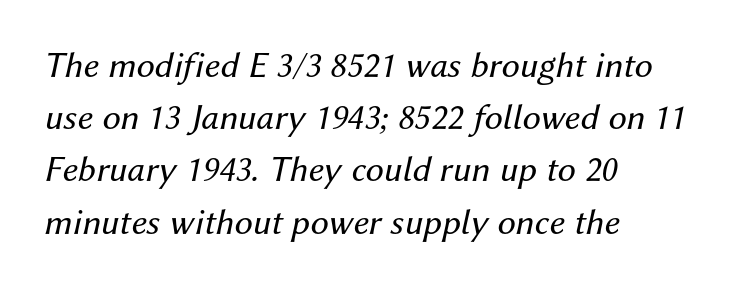
Each stroke keeps to a modest, everyday thickness or less. One glance says typical: line gaps are just what's usual. Varying glyph widths throughout — classic text-font behaviour. Default kerning and tracking; the words read as compact shapes. Slanted lettering throughout. Left-aligned paragraph, ragged on the right.
